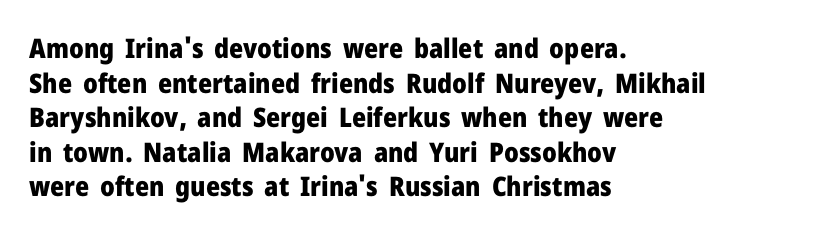
The image shows 27 px bold type, upright; set left-aligned, normal line spacing (1.28x), normal letter spacing, not underlined.
